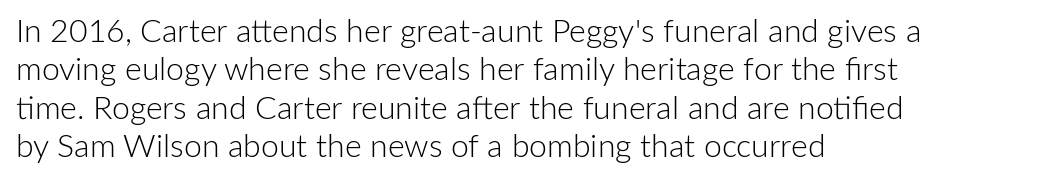
Proportional: the letters do not fall into vertical columns. The face used here is a sans, in the tradition of grotesques and geometrics. The letters stand straight up with perfectly vertical stems. No extra tracking has been applied to these lines. Nobody drew a line under any word here. This rendering uses left alignment, leaving the right contour irregular.
